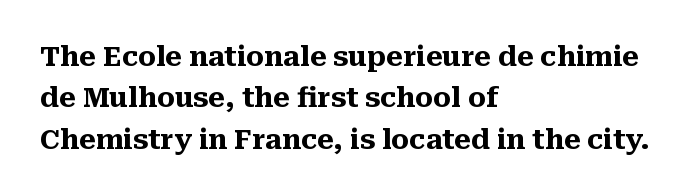
Q: Is the text bold? A: Yes.
Q: Is the text italic (slanted)? A: No, it is upright.
Q: Is the text underlined? A: No.
Q: How is the paragraph aligned? A: Left-aligned.
Q: Is the spacing between letters normal or unusually wide? A: Normal.
Q: Is the spacing between lines tight, normal or loose? A: Normal.
